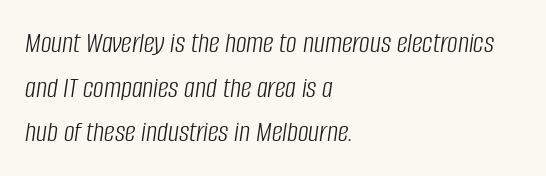
Glance below the letters and you will spot only blank space. This block has exactly the height ordinary leading produces. Counters stay open thanks to moderate or lighter strokes. The passage shown is typed in a proportional face where columns would drift. Slant detected: the letters are inclined.
